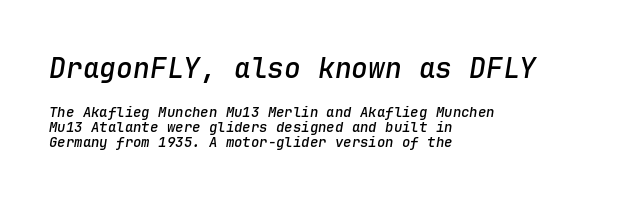
{"italic": "yes", "lean": "right", "slant_degrees": 9, "bold": "semi", "weight": "semibold", "width": "normal", "stroke_contrast": "low", "x_height": "medium", "monospaced": "yes", "underline": "no", "align": "left", "line_spacing": "tight", "line_spacing_ratio": 1.09, "letter_spacing": "normal", "letter_spacing_em": 0.0, "larger_block": "first", "size_ratio": 2.0, "glyph_px": 28}
